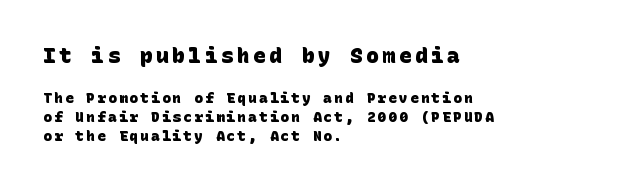
The image shows 21 px bold type; set left-aligned, normal line spacing (1.37x), not underlined; the first (top) block is 1.5x larger.
